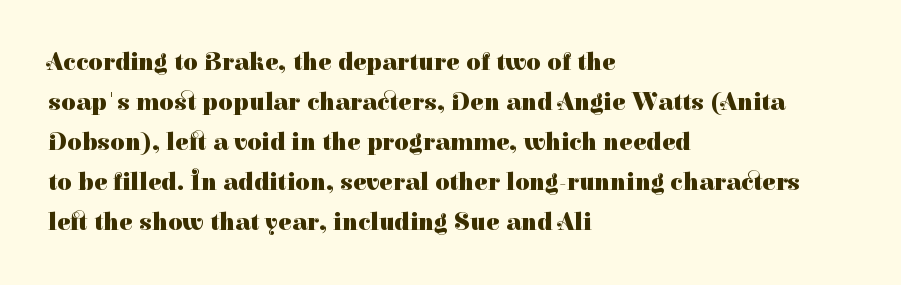
Q: Is the text bold? A: Yes.
Q: Is the text italic (slanted)? A: No, it is upright.
Q: Is the text underlined? A: No.
Q: How is the paragraph aligned? A: Left-aligned.
Q: Is the spacing between letters normal or unusually wide? A: Normal.
Q: Is the spacing between lines tight, normal or loose? A: Normal.
